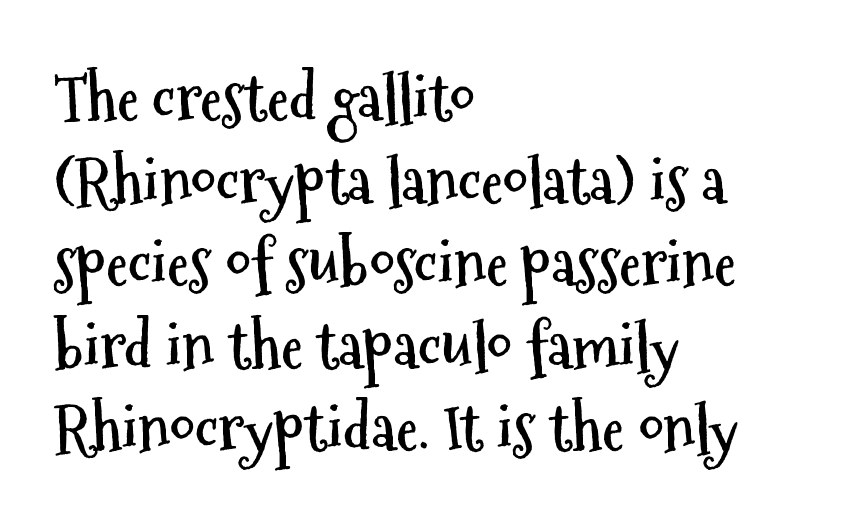
Q: Is the text bold? A: Yes.
Q: Is the text italic (slanted)? A: No, it is upright.
Q: Is the typeface a serif or a sans-serif typeface? A: Sans-serif.
Q: Is the text underlined? A: No.
Q: How is the paragraph aligned? A: Left-aligned.
Q: Is the spacing between letters normal or unusually wide? A: Normal.
Q: Is the spacing between lines tight, normal or loose? A: Normal.
Q: Width (condensed, normal, or wide)? A: Condensed.
Q: Stroke contrast? A: Medium.
Q: x-height? A: Medium.
Q: Monospaced? A: No.
